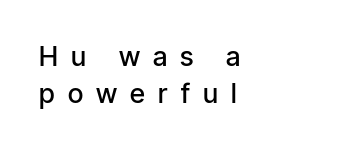
{"italic": "no", "bold": "semi", "underline": "no", "align": "left", "line_spacing": "normal", "line_spacing_ratio": 1.37, "letter_spacing": "wide", "letter_spacing_em": 0.49, "glyph_px": 27}
